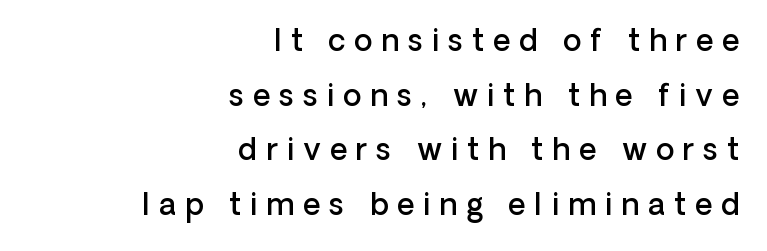
The image shows 30 px semibold sans-serif type, upright; set right-aligned, line spacing 1.82x, unusually wide letter spacing (+0.3 em), not underlined; low stroke contrast and a medium x-height.
